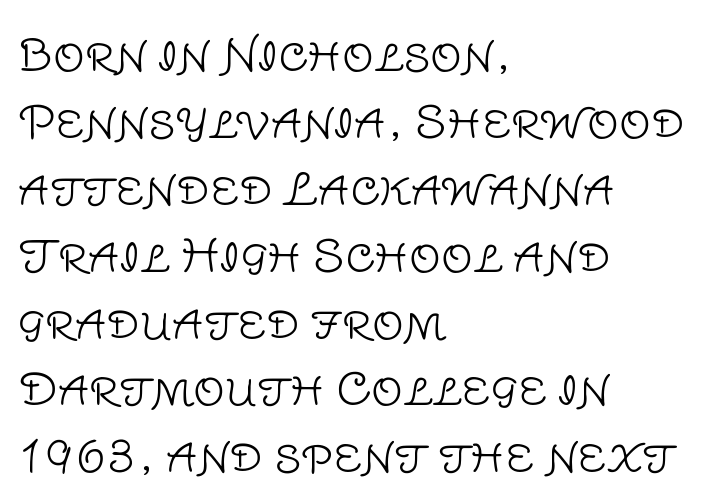
{"serif": "no", "bold": "no", "weight": "light", "width": "normal", "stroke_contrast": "low", "x_height": "large", "monospaced": "no", "underline": "no", "align": "left", "line_spacing": "normal", "line_spacing_ratio": 1.52, "letter_spacing": "normal", "letter_spacing_em": 0.0, "glyph_px": 44}
